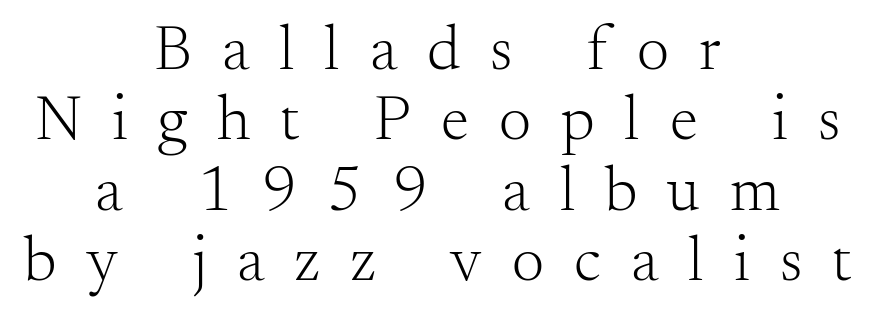
{"serif": "yes", "italic": "no", "bold": "no", "weight": "light", "width": "normal", "stroke_contrast": "medium", "x_height": "small", "monospaced": "no", "underline": "no", "align": "center", "line_spacing": "tight", "line_spacing_ratio": 1.1, "letter_spacing": "wide", "letter_spacing_em": 0.47, "glyph_px": 64}
